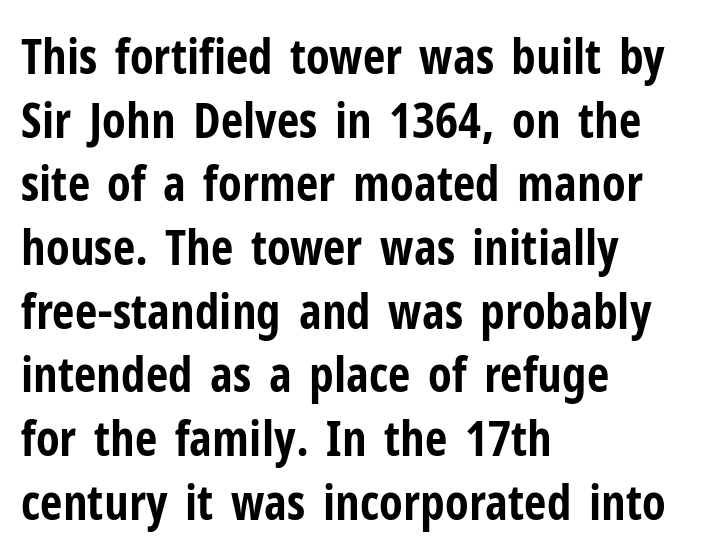
The glyphs have the mass of a bold cut. This sample keeps an unexceptional amount of space between lines. The rendering uses natural spacing where letterforms have individual widths. Are there feet on the stems? There aren't — it's a sans.
